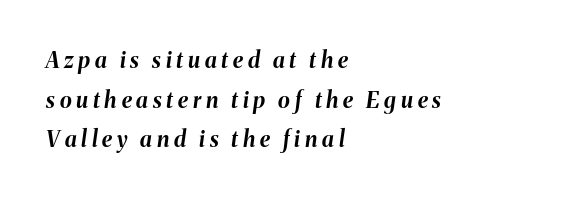
Q: Is the text bold? A: Yes.
Q: Is the text italic (slanted)? A: Yes, it leans right by about 8 degrees.
Q: Is the text underlined? A: No.
Q: How is the paragraph aligned? A: Left-aligned.
Q: Is the spacing between letters normal or unusually wide? A: Unusually wide.
